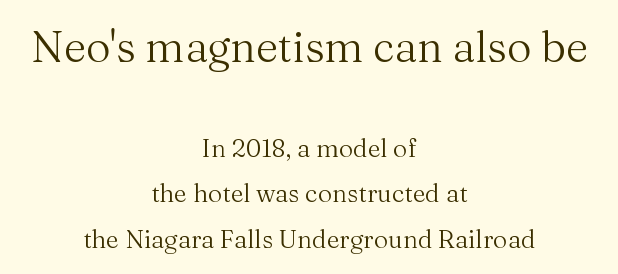
Q: Is the text bold? A: No.
Q: Is the text italic (slanted)? A: No, it is upright.
Q: Is the typeface a serif or a sans-serif typeface? A: Serif.
Q: Is the text underlined? A: No.
Q: How is the paragraph aligned? A: Centered.
Q: Is the spacing between letters normal or unusually wide? A: Normal.
Q: Which block of text is set in a larger size, the first (top) or the second (bottom)? A: The first (top) one.
Q: Width (condensed, normal, or wide)? A: Normal.
Q: Stroke contrast? A: Medium.
Q: x-height? A: Medium.
Q: Monospaced? A: No.
